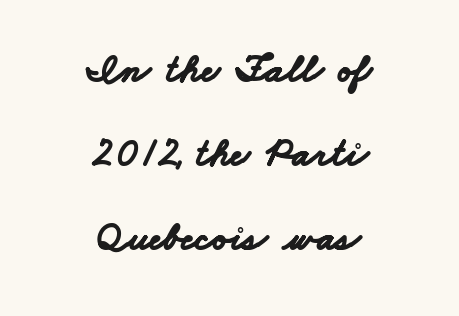
Lines of text with bare space underneath. Strong, thick strokes mark this as bold type. The passage shown is typed in a proportional face where columns would drift. Notice how the passage keeps no hard edge, just a central spine. The letters carry no serifs — their stems end cleanly without finishing strokes.
